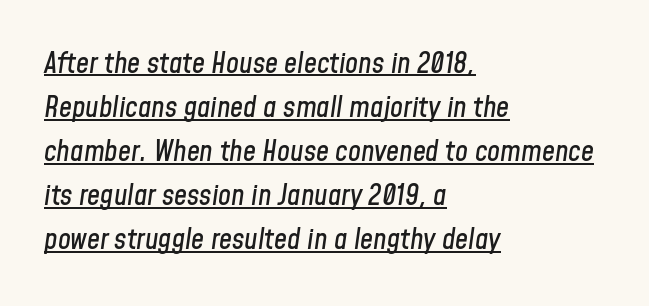
The image shows 29 px condensed type, italic (leaning right); set left-aligned, normal line spacing (1.52x), normal letter spacing, underlined; low stroke contrast and a medium x-height.
